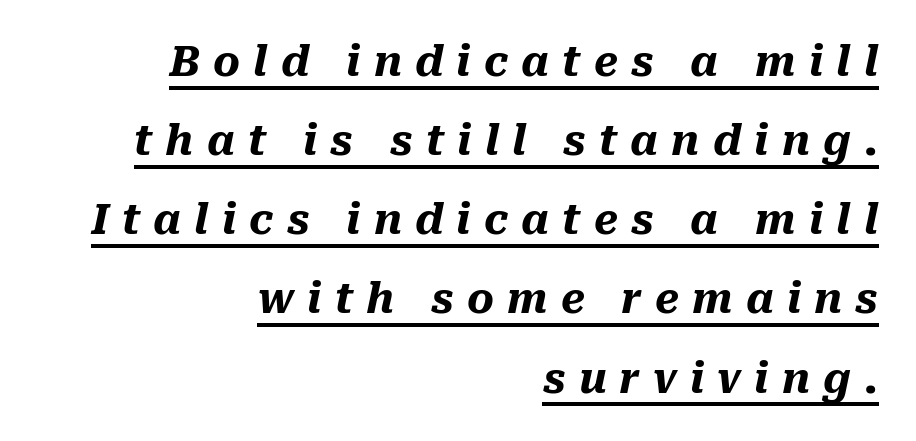
Q: Is the text bold? A: Yes.
Q: Is the text italic (slanted)? A: Yes, it leans right by about 10 degrees.
Q: Is the text underlined? A: Yes.
Q: How is the paragraph aligned? A: Right-aligned.
Q: Is the spacing between letters normal or unusually wide? A: Unusually wide.
Q: Is the spacing between lines tight, normal or loose? A: Loose.
Q: Width (condensed, normal, or wide)? A: Normal.
Q: Stroke contrast? A: Medium.
Q: x-height? A: Medium.
Q: Monospaced? A: No.
